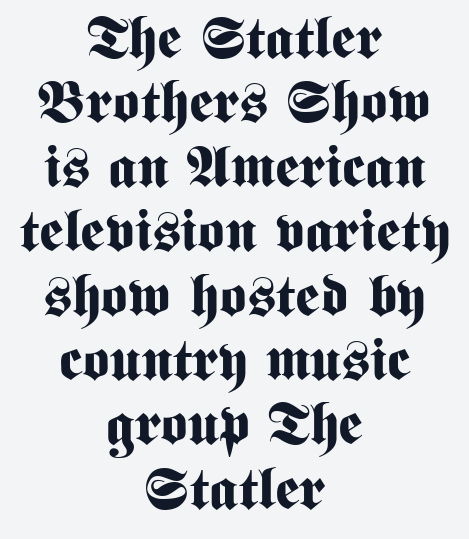
{"serif": "no", "italic": "no", "bold": "yes", "weight": "bold", "width": "condensed", "stroke_contrast": "medium", "x_height": "medium", "monospaced": "no", "underline": "no", "align": "center", "line_spacing": "tight", "line_spacing_ratio": 1.11, "letter_spacing": "normal", "letter_spacing_em": 0.0, "glyph_px": 58}
